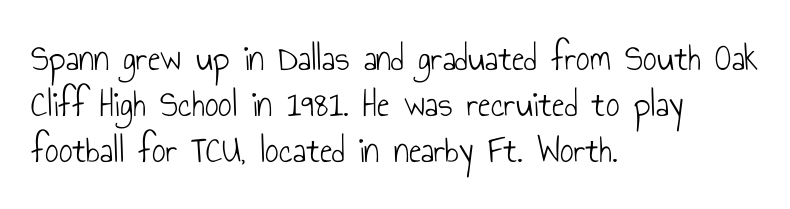
The image shows 38 px light, condensed sans-serif type, upright; set left-aligned, line spacing 1.21x, normal letter spacing, not underlined; low stroke contrast and a small x-height.
